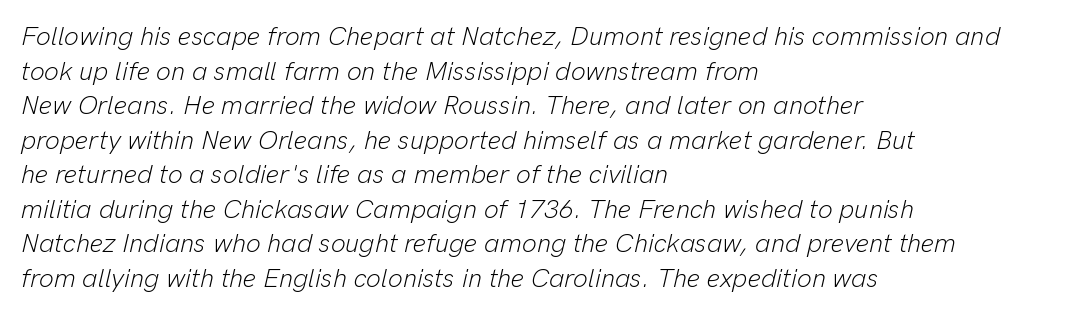
The image shows 26 px text type, italic (leaning right); set left-aligned, normal line spacing (1.33x), normal letter spacing, not underlined.
